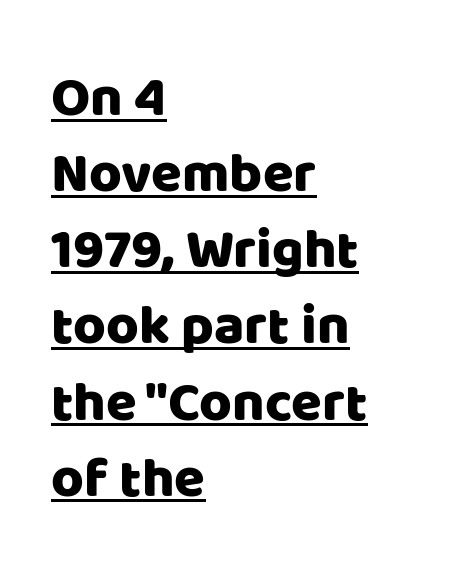
This rendering leaves character spacing at its baseline value. A sans-serif font was chosen for this passage. You could not count columns in this text — the font is proportionally spaced. Line spacing here is normal.
